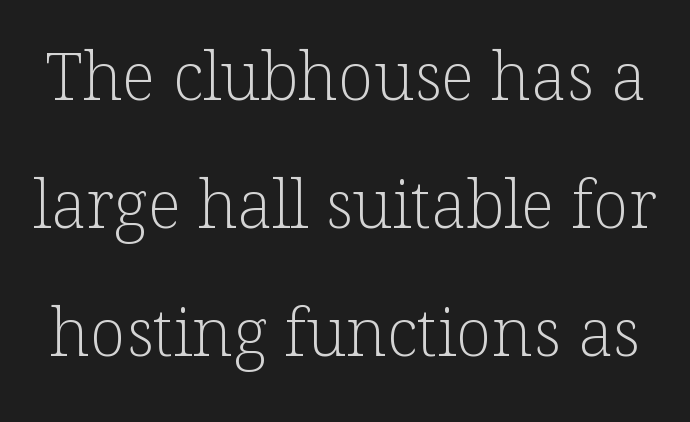
Q: Is the text bold? A: No.
Q: Is the text italic (slanted)? A: No, it is upright.
Q: Is the typeface a serif or a sans-serif typeface? A: Serif.
Q: Is the text underlined? A: No.
Q: Is the spacing between letters normal or unusually wide? A: Normal.
Q: Is the spacing between lines tight, normal or loose? A: Loose.
Q: Width (condensed, normal, or wide)? A: Normal.
Q: Stroke contrast? A: Low.
Q: x-height? A: Medium.
Q: Monospaced? A: No.
